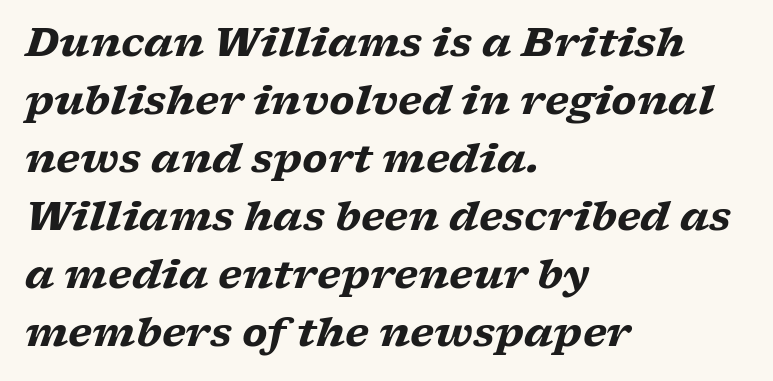
{"serif": "yes", "italic": "yes", "lean": "right", "slant_degrees": 17, "bold": "yes", "weight": "heavy", "width": "wide", "stroke_contrast": "low", "x_height": "medium", "monospaced": "no", "underline": "no", "align": "left", "line_spacing": "normal", "line_spacing_ratio": 1.45, "letter_spacing": "normal", "letter_spacing_em": 0.0, "glyph_px": 40}
